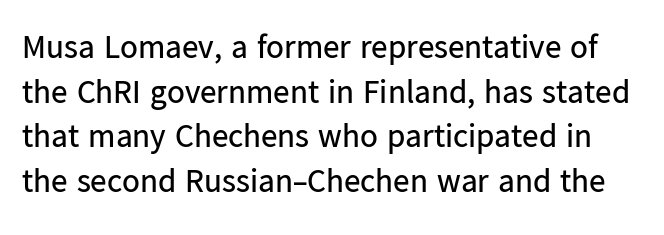
Note: no serifs on the glyphs. The baseline area is clear. You could call the tracking neutral — neither tight nor loose. How would I describe the line gaps? Plain and ordinary. The letters stand straight up with perfectly vertical stems. Here the designer chose a conventional face with non-uniform glyph widths.
